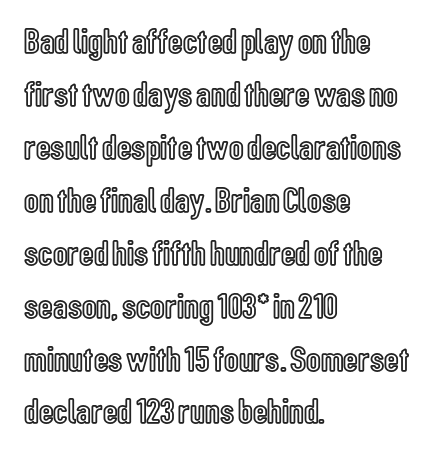
All the whitespace from short lines collects on the right. Lines of text with bare space underneath. Ordinary non-slanted type is in use. A typesetter would call this proportional, since set widths differ per character. The passage shown has conventional tracking throughout.
